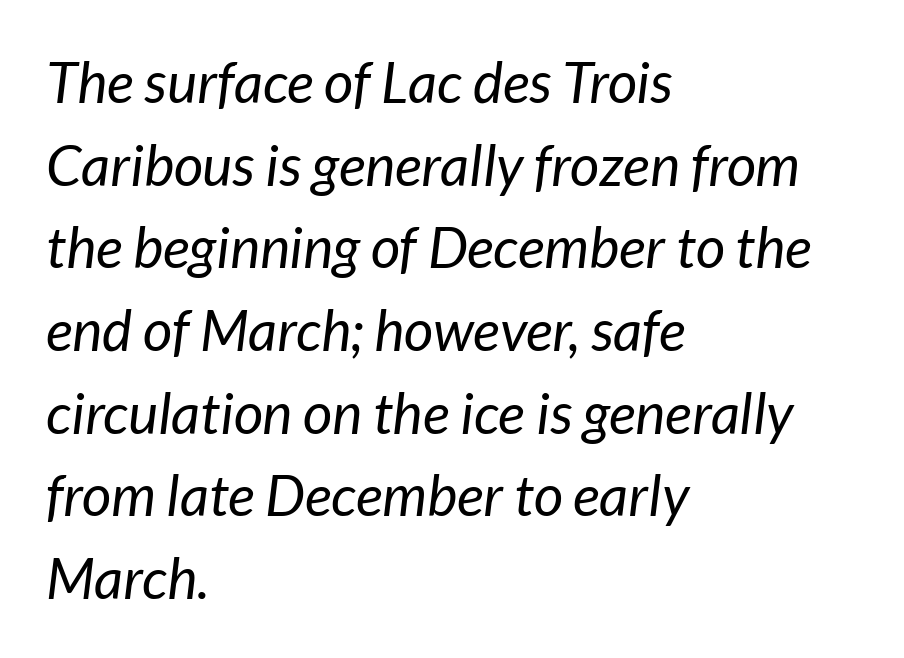
In CSS terms this would be text-align: left. A typesetter would call this proportional, since set widths differ per character. Looking at the ascenders, they clearly lean. Letters have the restrained weight of plain body copy at most.
